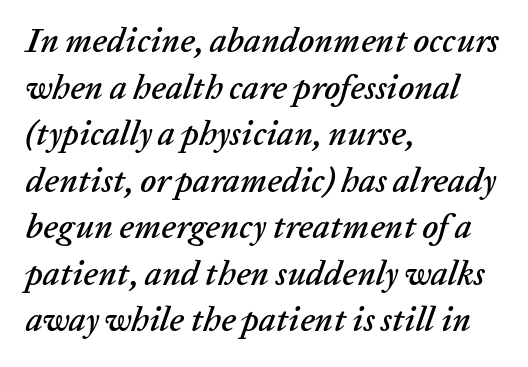
Is there much room between lines? A standard amount, neither cramped nor airy. Think of a printed novel: that variable character pitch is what you see here. No word sits above an underline. Leftover space on each line is placed entirely after the last word. The type is set solid horizontally, with unmodified tracking. The glyphs look as if they've been sheared to an angle.
